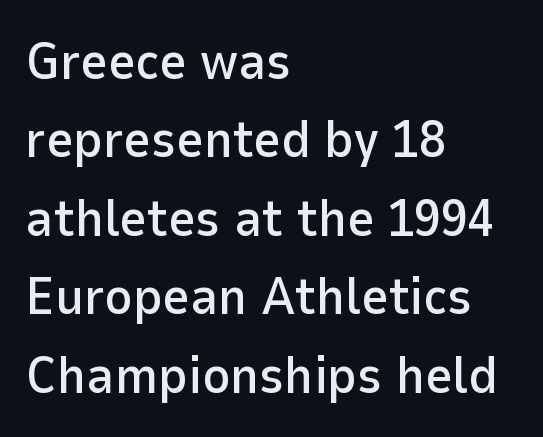
No word sits above an underline. The lettering holds an erect, upright posture throughout. The ragged edge is on the right, which tells us the setting is flush left. Typographically, this falls in the sans-serif category. The rendering uses natural spacing where letterforms have individual widths.
